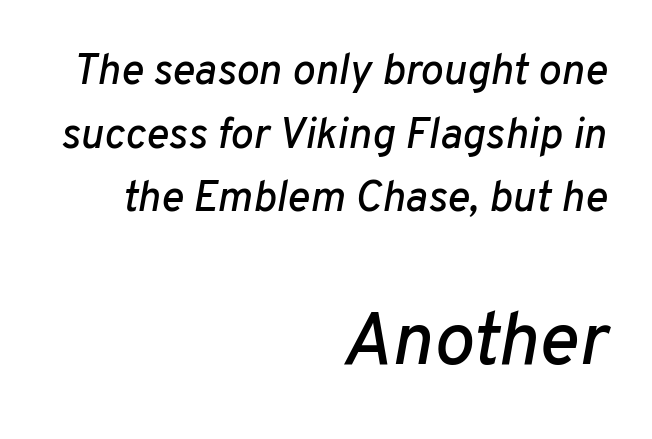
Q: Is the text italic (slanted)? A: Yes, it leans right by about 10 degrees.
Q: Is the text underlined? A: No.
Q: How is the paragraph aligned? A: Right-aligned.
Q: Is the spacing between letters normal or unusually wide? A: Normal.
Q: Is the spacing between lines tight, normal or loose? A: Normal.
Q: Which block of text is set in a larger size, the first (top) or the second (bottom)? A: The second (bottom) one.
Q: Width (condensed, normal, or wide)? A: Normal.
Q: Stroke contrast? A: Low.
Q: x-height? A: Medium.
Q: Monospaced? A: No.
